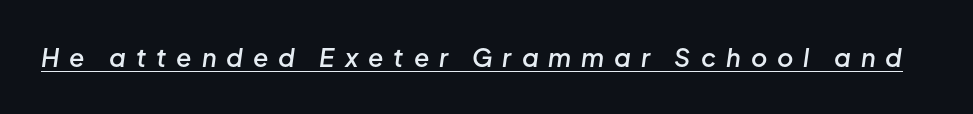
Italic: yes, the glyphs are oblique. The string is rendered with underlining switched on. The characters look somewhat weighty, a semibold short of true bold. The tracking jumps out immediately: characters are airy and widely separated.
